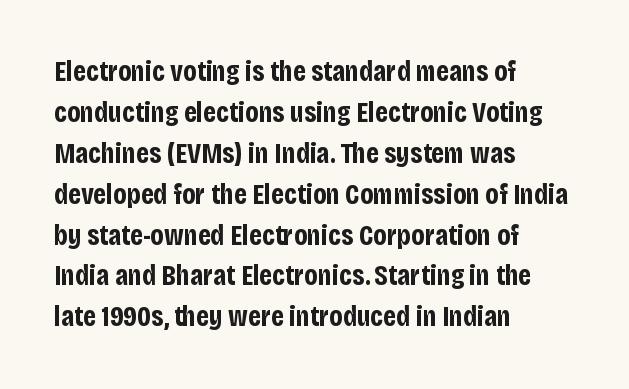
These lines stack with their left ends in a neat column. Letterform terminals end flat and unadorned throughout the passage. No extra tracking has been applied to these lines. Is this a fixed-width face? No — the glyphs have proportional, varying widths. Just letters on the line, the space beneath them empty. The passage shown stacks its lines at a standard gap.
